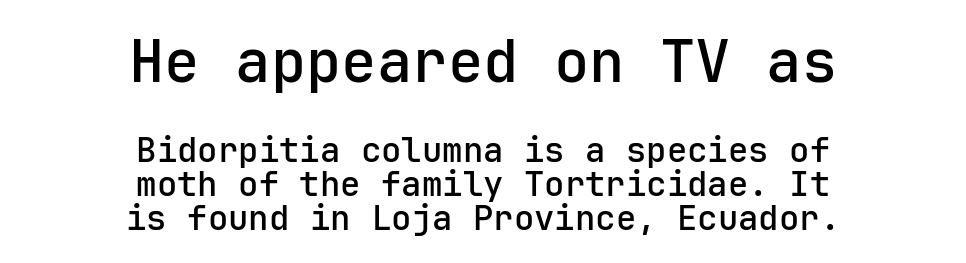
The image shows 59 px semibold sans-serif type, upright; set centered, tight line spacing (1.0x), normal letter spacing, not underlined; the first (top) block is 1.74x larger; low stroke contrast and a medium x-height.
